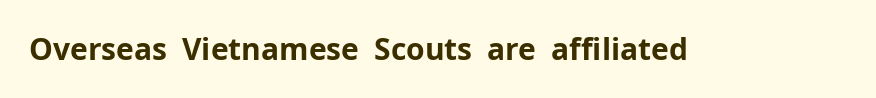
Q: Is the text bold? A: Yes.
Q: Is the text italic (slanted)? A: No, it is upright.
Q: Is the typeface a serif or a sans-serif typeface? A: Sans-serif.
Q: Is the text underlined? A: No.
Q: Is the spacing between letters normal or unusually wide? A: Normal.
Q: Width (condensed, normal, or wide)? A: Normal.
Q: Stroke contrast? A: Low.
Q: x-height? A: Medium.
Q: Monospaced? A: No.
